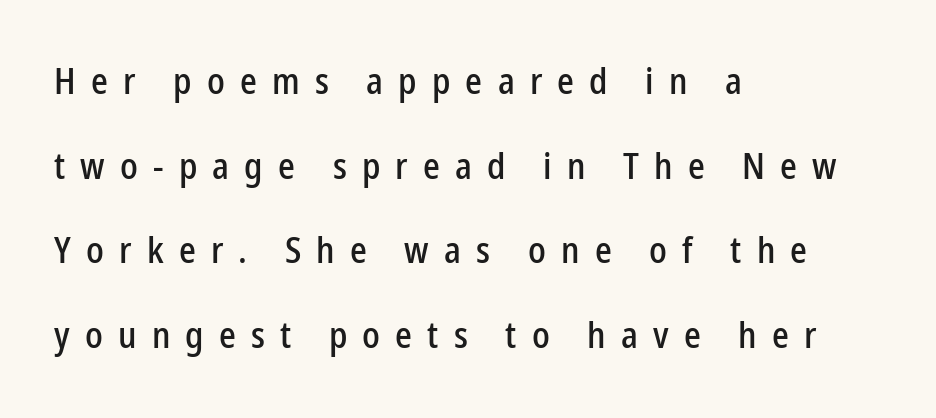
Q: Is the text italic (slanted)? A: No, it is upright.
Q: Is the typeface a serif or a sans-serif typeface? A: Sans-serif.
Q: Is the text underlined? A: No.
Q: How is the paragraph aligned? A: Left-aligned.
Q: Is the spacing between letters normal or unusually wide? A: Unusually wide.
Q: Is the spacing between lines tight, normal or loose? A: Loose.
Q: Width (condensed, normal, or wide)? A: Condensed.
Q: Stroke contrast? A: Low.
Q: x-height? A: Medium.
Q: Monospaced? A: No.
